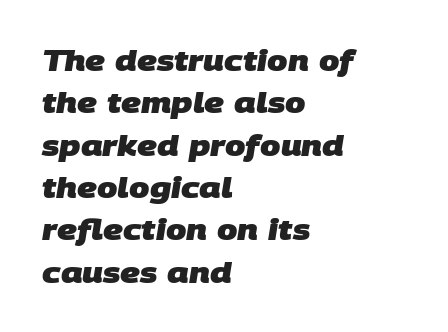
The image shows 29 px heavy sans-serif type; set left-aligned, normal line spacing (1.46x), normal letter spacing, not underlined; low stroke contrast and a large x-height.
